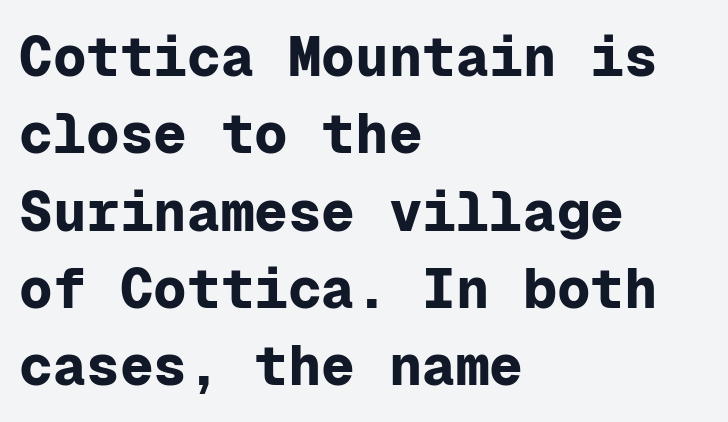
{"serif": "no", "italic": "no", "bold": "yes", "weight": "bold", "width": "normal", "stroke_contrast": "low", "x_height": "medium", "monospaced": "yes", "underline": "no", "align": "left", "line_spacing": "normal", "line_spacing_ratio": 1.38, "letter_spacing": "normal", "letter_spacing_em": 0.0, "glyph_px": 56}
